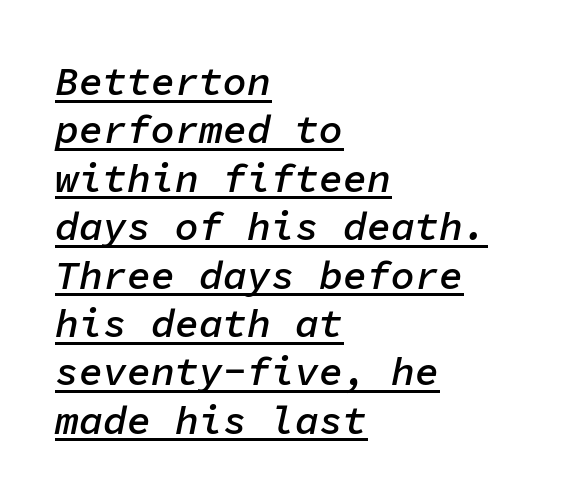
The image shows 40 px semibold type, italic (leaning right), monospaced; set left-aligned, line spacing 1.21x, normal letter spacing, underlined; low stroke contrast and a medium x-height.
